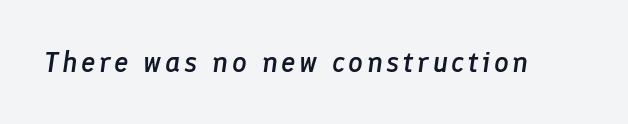
I'd describe the lettering as semibold — firm but not a full bold. The rendering applies a slant to the glyphs. The letters advance in unequal steps, a hallmark of proportional type. Honestly, there is no underline to notice here at all.
